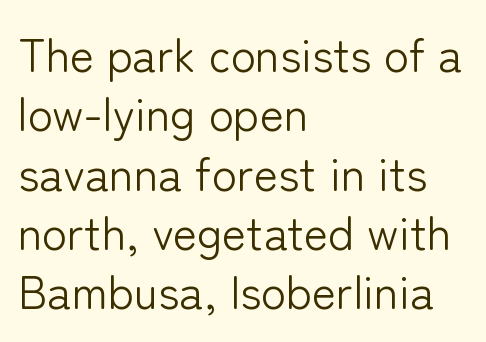
The image shows 46 px light sans-serif type, upright; set left-aligned, normal line spacing (1.29x), normal letter spacing, not underlined; low stroke contrast and a medium x-height.
